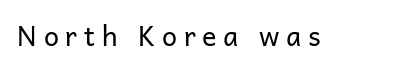
{"italic": "no", "bold": "no", "underline": "no", "letter_spacing": "wide", "letter_spacing_em": 0.25, "glyph_px": 27}
